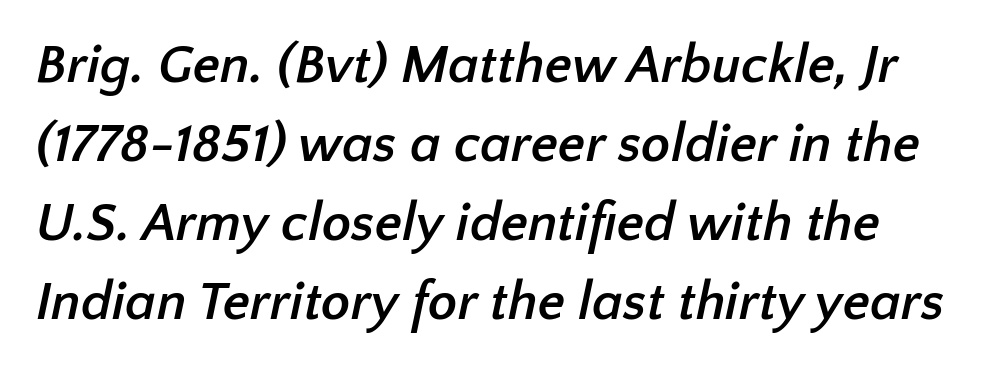
{"serif": "no", "bold": "yes", "weight": "semibold", "width": "normal", "stroke_contrast": "low", "x_height": "medium", "monospaced": "no", "underline": "no", "line_spacing": "normal", "line_spacing_ratio": 1.46, "letter_spacing": "normal", "letter_spacing_em": 0.0, "glyph_px": 54}
